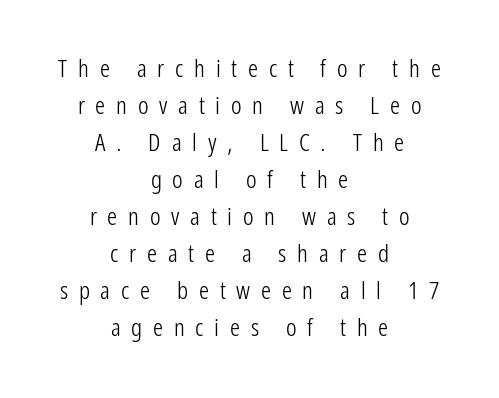
The image shows 25 px text type, upright; set centered, normal line spacing (1.48x), unusually wide letter spacing (+0.43 em), not underlined.
